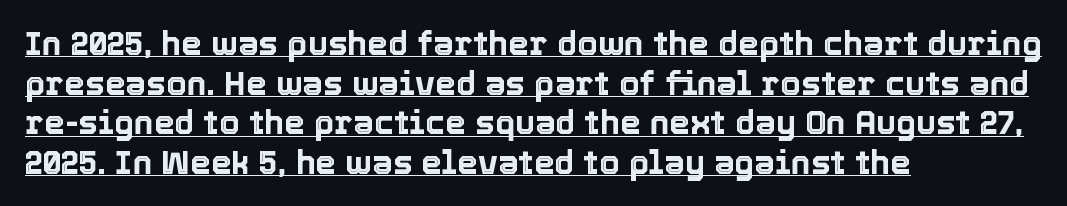
{"italic": "no", "width": "normal", "x_height": "medium", "monospaced": "no", "underline": "yes", "align": "left", "line_spacing_ratio": 1.2, "letter_spacing": "normal", "letter_spacing_em": 0.0, "glyph_px": 33}
